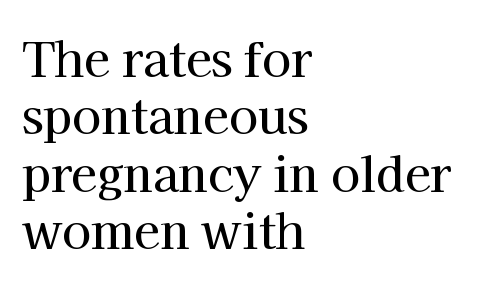
Compared with a centered layout, this one pins lines to the left instead. You could not count columns in this text — the font is proportionally spaced. In terms of letterform style, serifs are clearly present. No word sits above an underline. Ordinary non-slanted type is in use. Nobody touched the tracking dial on this one.
